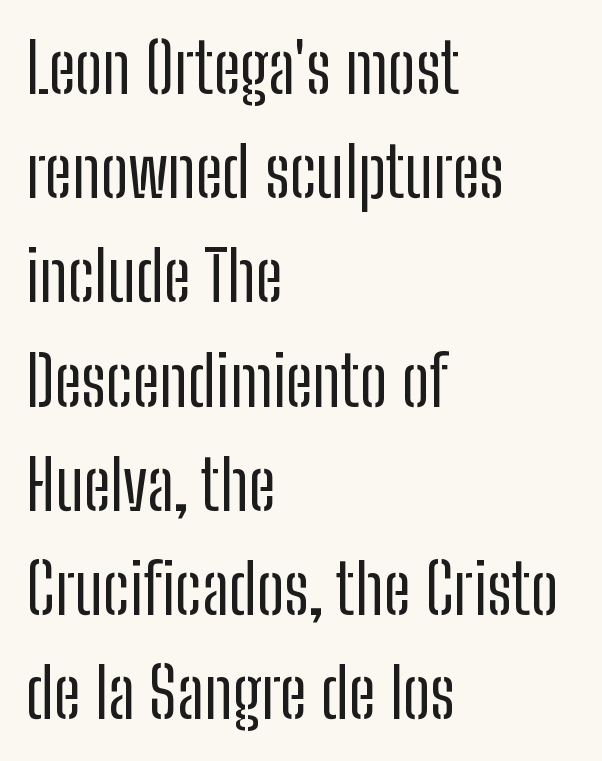
{"serif": "no", "italic": "no", "bold": "no", "weight": "regular", "width": "condensed", "stroke_contrast": "low", "x_height": "medium", "monospaced": "no", "underline": "no", "align": "left", "line_spacing": "normal", "line_spacing_ratio": 1.51, "letter_spacing": "normal", "letter_spacing_em": 0.0, "glyph_px": 69}
